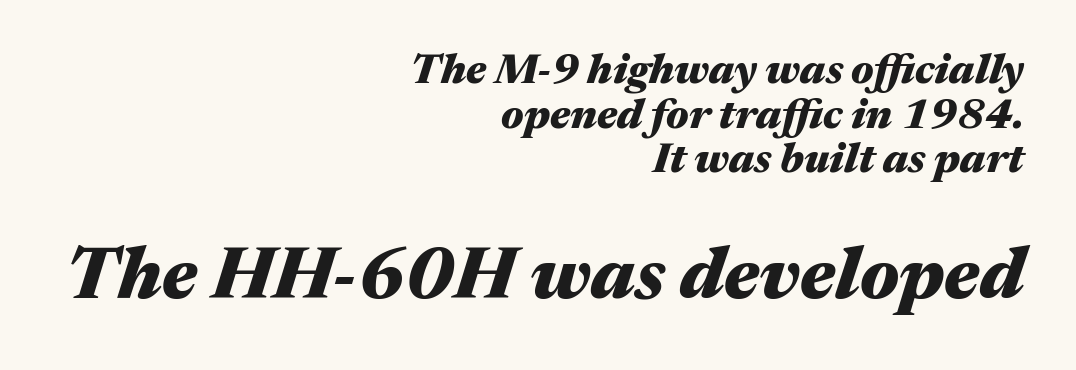
Short note: letters normally spaced. Typesetter's note — lower block bumped up in size, upper block left smaller. A typesetter would mark this as italic. The letters advance in unequal steps, a hallmark of proportional type. The sample has been set heavy, in full bold. You could barely slide anything between these rows.
